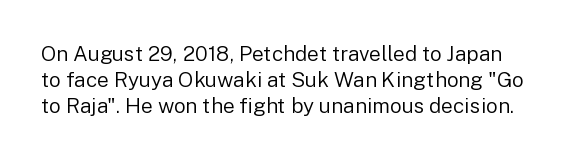
{"italic": "no", "bold": "no", "underline": "no", "line_spacing_ratio": 1.23, "letter_spacing": "normal", "letter_spacing_em": 0.0, "glyph_px": 21}
